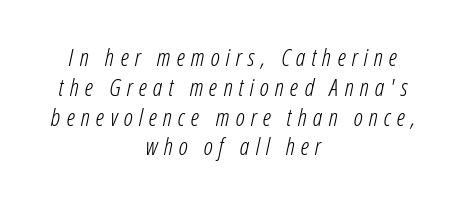
{"italic": "yes", "lean": "right", "slant_degrees": 12, "bold": "no", "underline": "no", "align": "center", "line_spacing_ratio": 1.24, "letter_spacing": "wide", "letter_spacing_em": 0.25, "glyph_px": 24}
